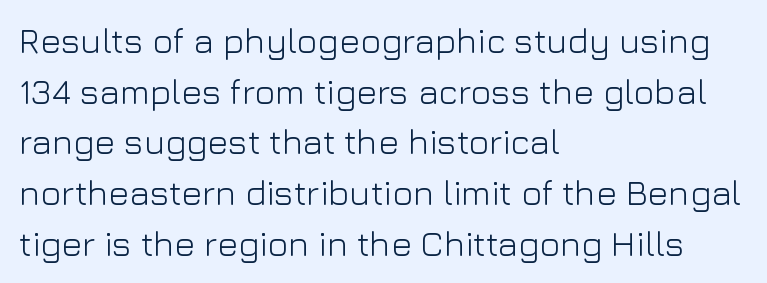
The image shows 35 px light sans-serif type, upright; set left-aligned, normal line spacing (1.45x), normal letter spacing, not underlined; low stroke contrast and a medium x-height.
